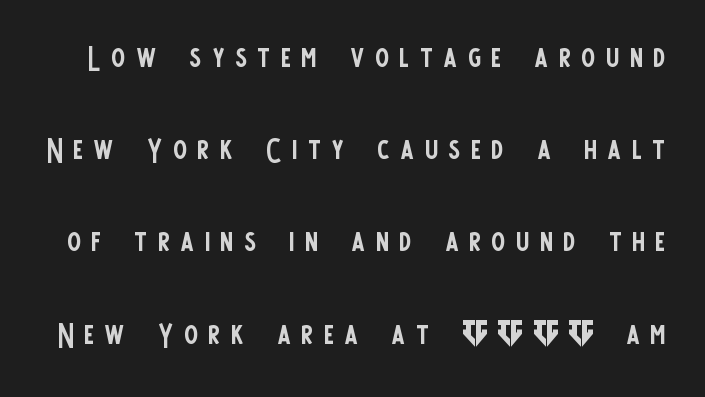
The glyphs in this specimen are sans serif. Think of a printed novel: that variable character pitch is what you see here. This rendering features lettering with no underline. The axis of the letterforms is exactly vertical. Is the letter spacing exaggerated? Yes — the characters are pushed far apart.
